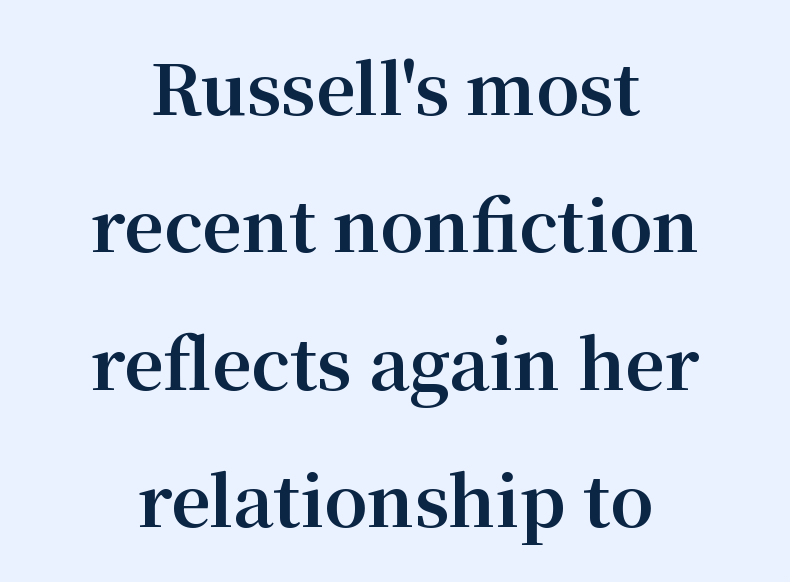
The passage is arranged like a title page — every line centered. Look at the tracking — it's just the regular setting, nothing added. How would I describe the line gaps? Wide and relaxed. Heavy-handed strokes throughout: this text is bold. Check under the words: just untouched page. These lines are composed in type with serifs.
